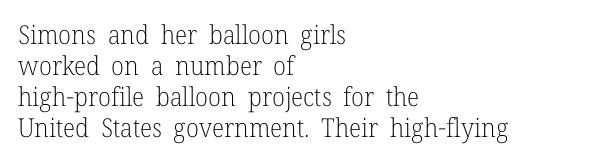
{"italic": "no", "bold": "no", "underline": "no", "align": "left", "line_spacing_ratio": 1.19, "letter_spacing": "normal", "letter_spacing_em": 0.0, "glyph_px": 26}
